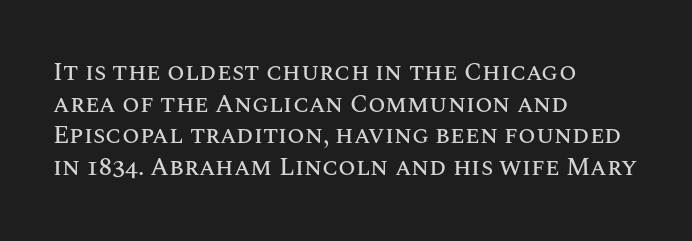
{"italic": "no", "underline": "no", "align": "left", "line_spacing": "normal", "line_spacing_ratio": 1.27, "letter_spacing": "normal", "letter_spacing_em": 0.0, "glyph_px": 25}
